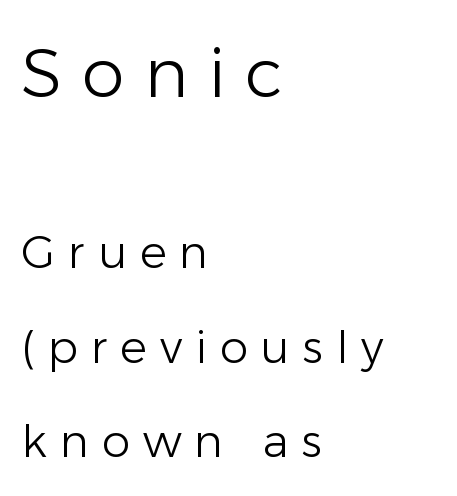
The image shows 68 px light sans-serif type, upright; set left-aligned, loose line spacing (2.1x), unusually wide letter spacing (+0.29 em), not underlined; the first (top) block is 1.51x larger; low stroke contrast and a medium x-height.
